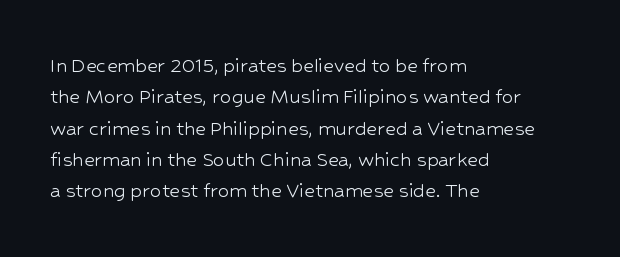
{"italic": "no", "bold": "no", "underline": "no", "align": "left", "line_spacing": "normal", "line_spacing_ratio": 1.36, "letter_spacing": "normal", "letter_spacing_em": 0.0, "glyph_px": 23}
